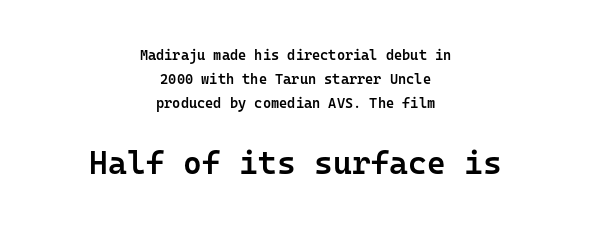
Leading: standard. Observe the ordinary spacing: letters are neighbours, not strangers. In this sample the second text group is rendered at the bigger scale. What weight is shown? A semibold, between regular and bold. Vertical strokes here are truly vertical. The passage shown is typed in a monospace face where columns stay perfectly aligned.
